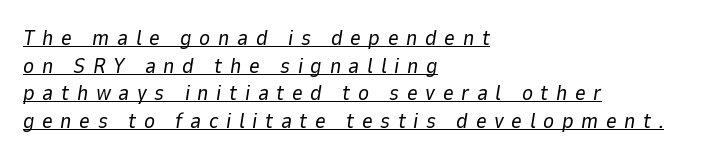
Tracking here is generous; glyphs stand well apart from one another. The strokes carry an ordinary text weight at most. The typesetter has applied underlining to the passage shown. Reading down the column, the eye jumps a familiar distance to each next line.
